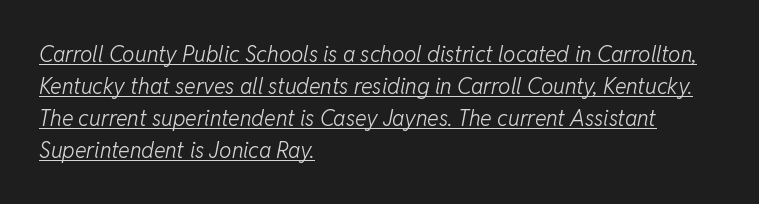
{"italic": "yes", "lean": "right", "slant_degrees": 11, "bold": "no", "underline": "yes", "align": "left", "line_spacing": "normal", "line_spacing_ratio": 1.45, "letter_spacing": "normal", "letter_spacing_em": 0.0, "glyph_px": 22}
